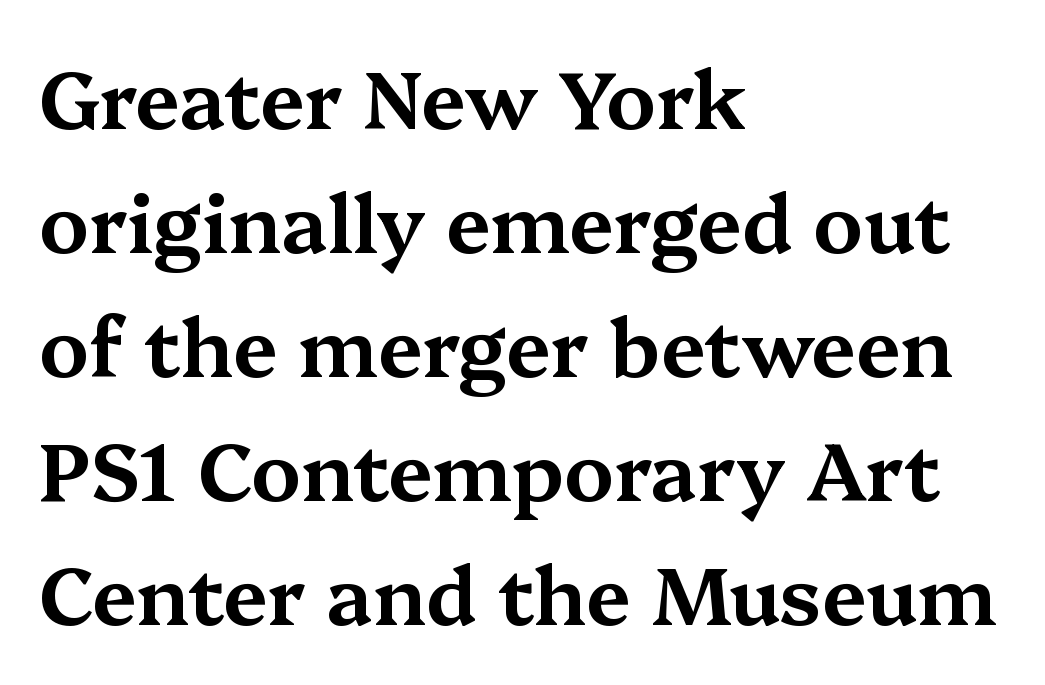
The image shows 80 px wide serif type, upright; set left-aligned, normal line spacing (1.55x), normal letter spacing, not underlined; medium stroke contrast and a medium x-height.
